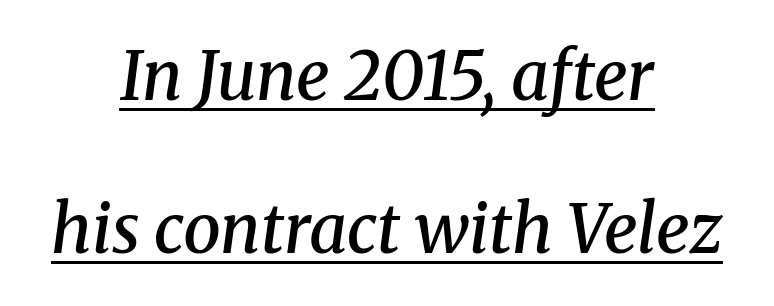
{"serif": "yes", "italic": "yes", "lean": "right", "slant_degrees": 8, "bold": "semi", "weight": "semibold", "width": "normal", "stroke_contrast": "medium", "x_height": "medium", "monospaced": "no", "underline": "yes", "align": "center", "line_spacing": "loose", "line_spacing_ratio": 2.28, "letter_spacing": "normal", "letter_spacing_em": 0.0, "glyph_px": 67}
